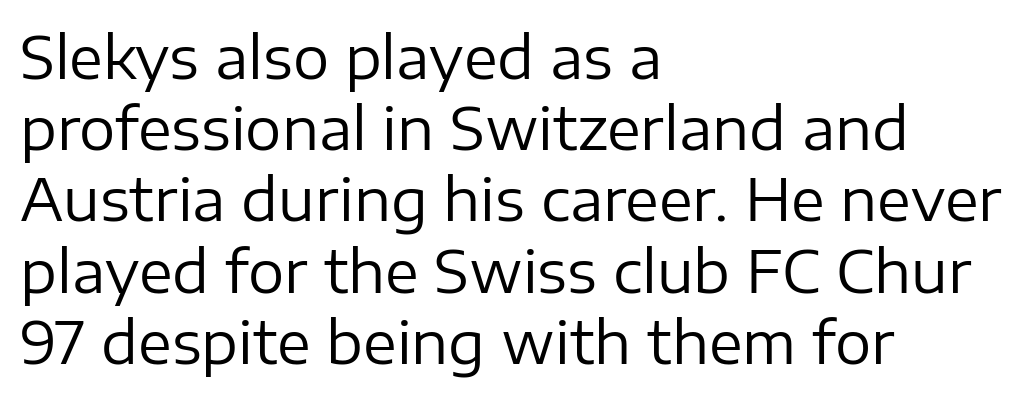
The image shows 57 px regular-weight sans-serif type, upright; set left-aligned, normal line spacing (1.25x), normal letter spacing, not underlined; low stroke contrast and a medium x-height.
